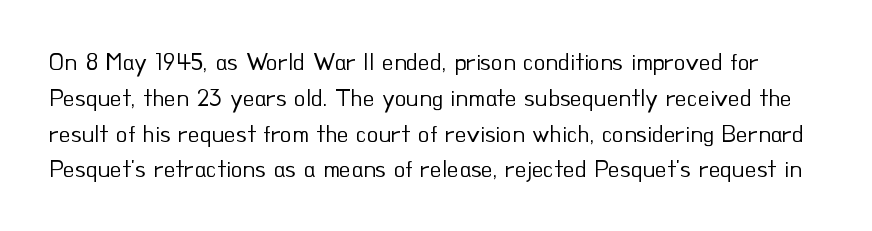
Caption: face not bold, strokes unweighted. Nobody drew a line under any word here. Every stem runs plumb, perpendicular to the baseline. The space between consecutive lines is moderate.
